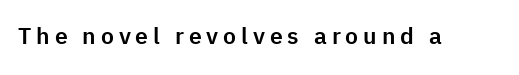
The image shows 23 px text type, upright; set unusually wide letter spacing (+0.21 em), not underlined.
